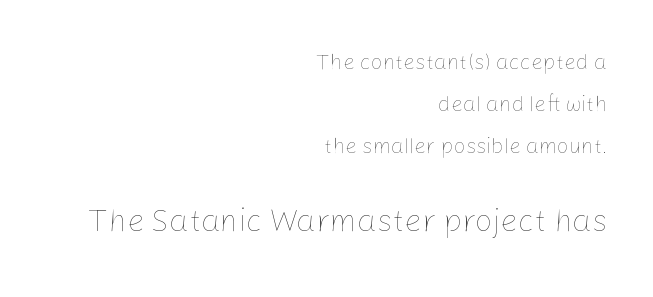
The image shows 31 px thin type, upright; set right-aligned, loose line spacing (2.01x), normal letter spacing, not underlined; the second (bottom) block is 1.48x larger; low stroke contrast and a medium x-height.
